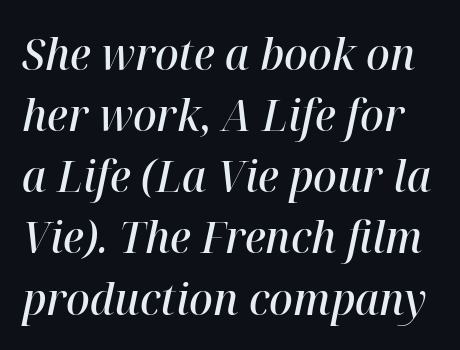
{"italic": "yes", "lean": "right", "slant_degrees": 12, "bold": "semi", "weight": "semibold", "width": "normal", "stroke_contrast": "high", "x_height": "medium", "monospaced": "no", "underline": "no", "line_spacing": "normal", "line_spacing_ratio": 1.39, "letter_spacing": "normal", "letter_spacing_em": 0.0, "glyph_px": 44}
